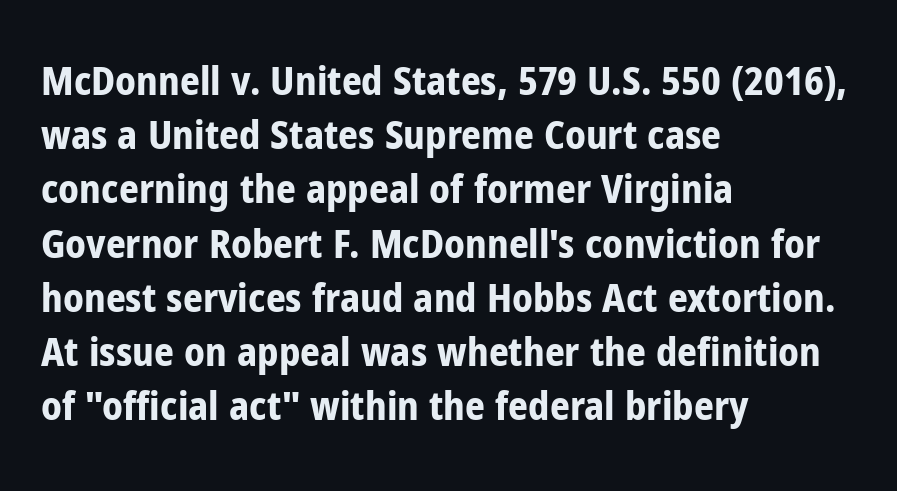
The image shows 39 px bold, condensed sans-serif type, upright; set left-aligned, normal line spacing (1.39x), normal letter spacing, not underlined; low stroke contrast and a medium x-height.
